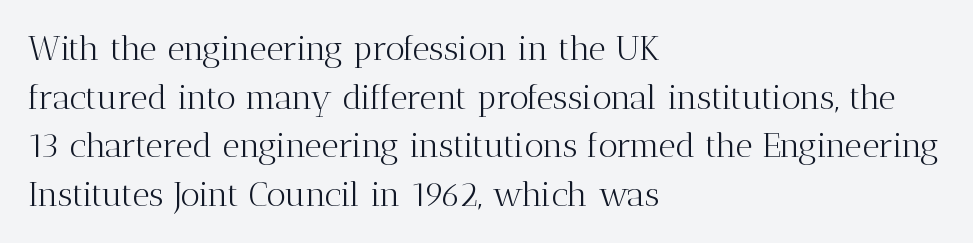
{"serif": "yes", "italic": "no", "bold": "no", "weight": "light", "width": "normal", "stroke_contrast": "medium", "x_height": "medium", "monospaced": "no", "underline": "no", "align": "left", "line_spacing": "normal", "line_spacing_ratio": 1.43, "letter_spacing": "normal", "letter_spacing_em": 0.0, "glyph_px": 34}
